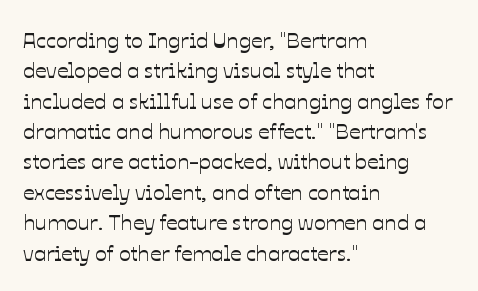
Descenders are the only things crossing below the line. The paragraph has a hard left edge and a soft right edge. Nothing unusual about the tracking: characters are spaced as the font intends. Vertically, the passage feels balanced, rows spaced as you'd expect. If you drew a line through each stem, it would be perfectly vertical.
